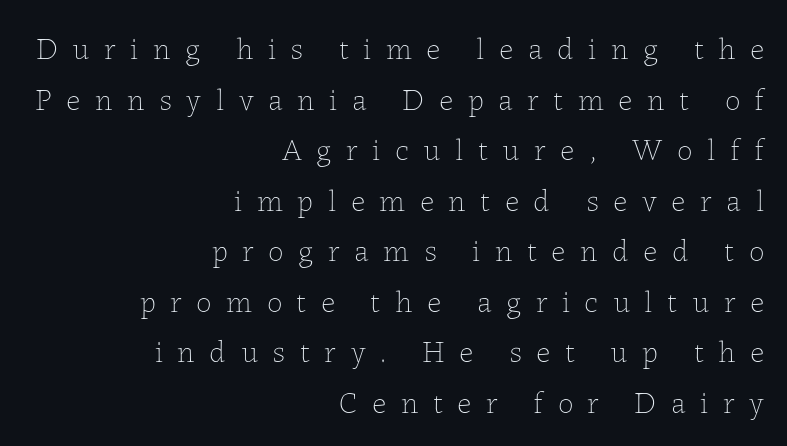
{"italic": "no", "bold": "no", "weight": "thin", "width": "normal", "stroke_contrast": "low", "x_height": "medium", "monospaced": "no", "underline": "no", "align": "right", "line_spacing": "normal", "line_spacing_ratio": 1.63, "letter_spacing": "wide", "letter_spacing_em": 0.47, "glyph_px": 31}
